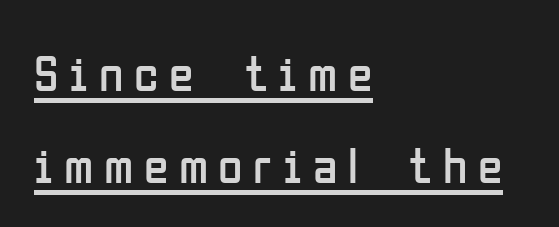
The image shows 50 px regular-weight, condensed sans-serif type, upright; set left-aligned, line spacing 1.84x, unusually wide letter spacing (+0.21 em), underlined; low stroke contrast and a medium x-height.
